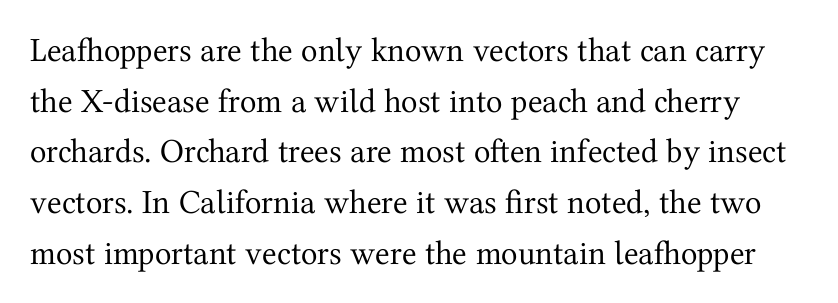
The image shows 34 px regular-weight serif type, upright; set normal line spacing (1.49x), normal letter spacing, not underlined; medium stroke contrast and a medium x-height.
